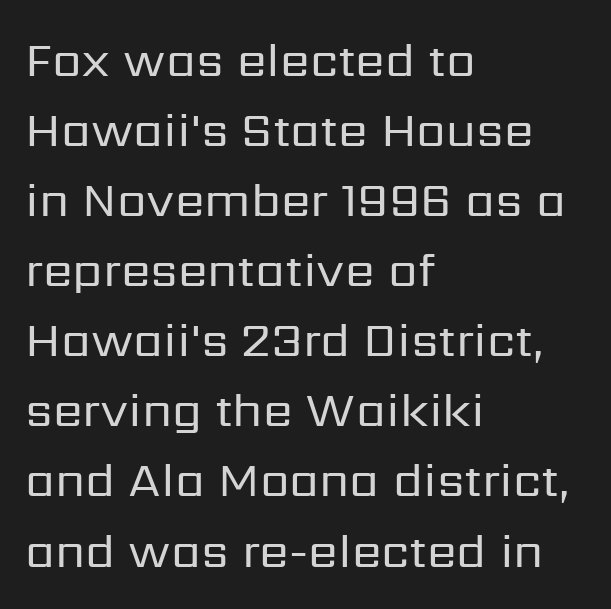
The image shows 48 px regular-weight sans-serif type, upright; set left-aligned, normal line spacing (1.46x), normal letter spacing, not underlined; low stroke contrast and a medium x-height.
